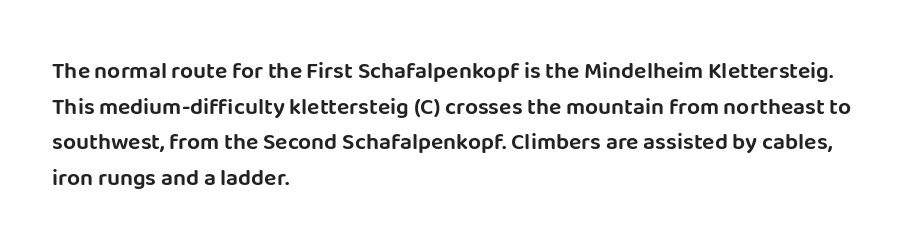
{"italic": "no", "underline": "no", "align": "left", "line_spacing": "normal", "line_spacing_ratio": 1.55, "letter_spacing": "normal", "letter_spacing_em": 0.0, "glyph_px": 23}
